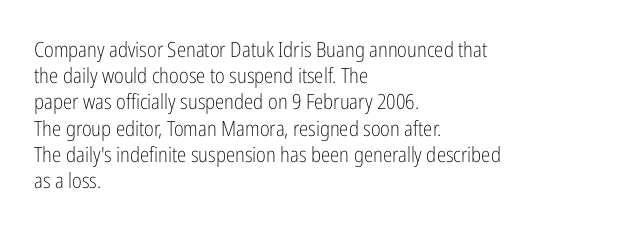
The image shows 21 px text type, upright; set left-aligned, normal line spacing (1.25x), normal letter spacing, not underlined.
